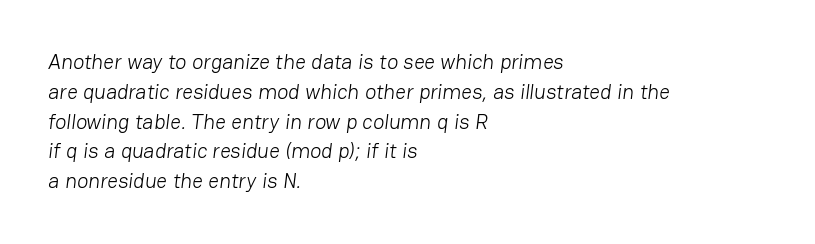
{"bold": "no", "underline": "no", "align": "left", "line_spacing": "normal", "line_spacing_ratio": 1.42, "letter_spacing": "normal", "letter_spacing_em": 0.0, "glyph_px": 21}
